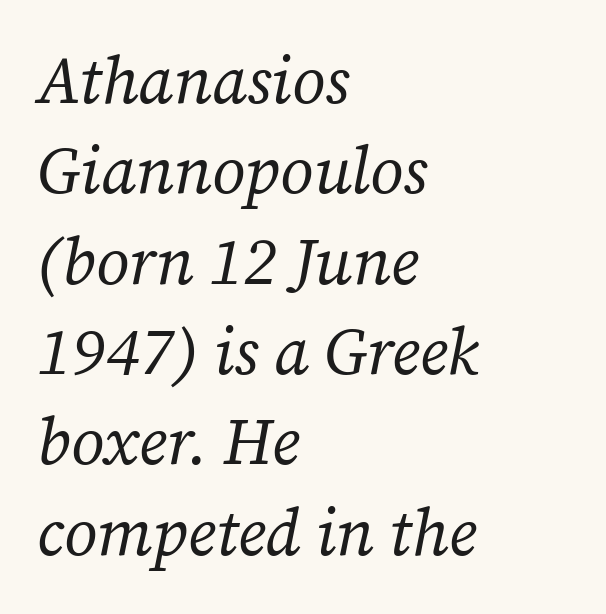
{"serif": "yes", "italic": "yes", "lean": "right", "slant_degrees": 12, "bold": "no", "weight": "regular", "width": "normal", "stroke_contrast": "low", "x_height": "medium", "monospaced": "no", "underline": "no", "align": "left", "line_spacing": "normal", "line_spacing_ratio": 1.39, "letter_spacing": "normal", "letter_spacing_em": 0.0, "glyph_px": 65}
